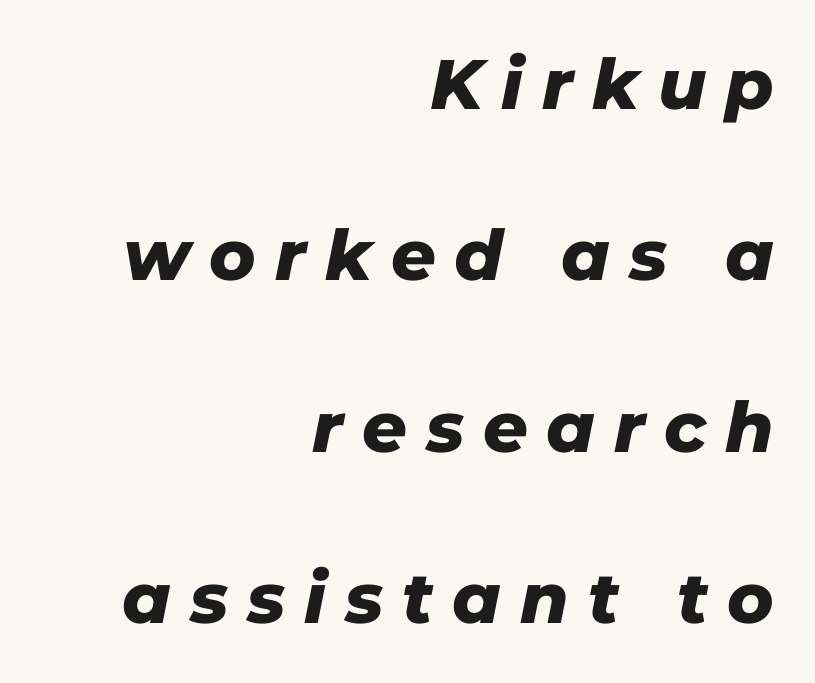
The image shows 70 px heavy type, italic (leaning right); set right-aligned, loose line spacing (2.45x), unusually wide letter spacing (+0.27 em), not underlined; low stroke contrast and a medium x-height.
